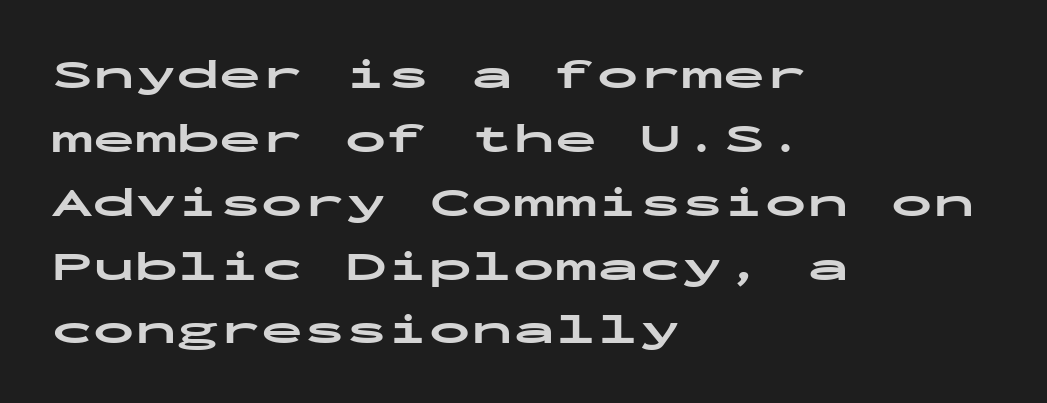
Q: Is the text bold? A: Yes.
Q: Is the text italic (slanted)? A: No, it is upright.
Q: Is the typeface a serif or a sans-serif typeface? A: Sans-serif.
Q: Is the text underlined? A: No.
Q: How is the paragraph aligned? A: Left-aligned.
Q: Is the spacing between letters normal or unusually wide? A: Normal.
Q: Is the spacing between lines tight, normal or loose? A: Normal.
Q: Width (condensed, normal, or wide)? A: Wide.
Q: Stroke contrast? A: Low.
Q: x-height? A: Medium.
Q: Monospaced? A: Yes.
